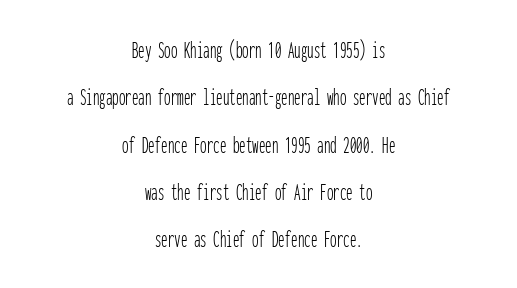
Q: Is the text bold? A: No.
Q: Is the text italic (slanted)? A: No, it is upright.
Q: Is the text underlined? A: No.
Q: How is the paragraph aligned? A: Centered.
Q: Is the spacing between letters normal or unusually wide? A: Normal.
